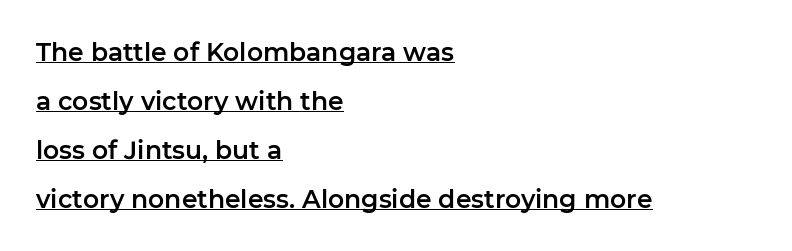
Q: Is the text italic (slanted)? A: No, it is upright.
Q: Is the text underlined? A: Yes.
Q: How is the paragraph aligned? A: Left-aligned.
Q: Is the spacing between letters normal or unusually wide? A: Normal.
Q: Is the spacing between lines tight, normal or loose? A: Loose.
